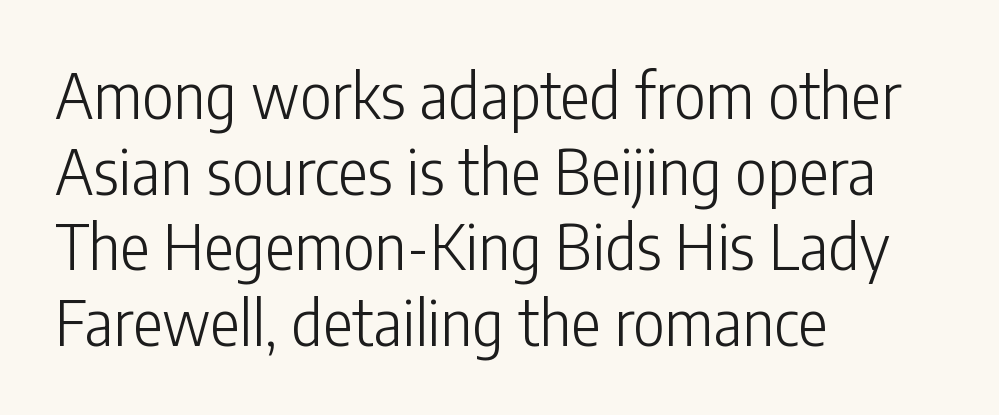
{"serif": "no", "italic": "no", "bold": "no", "weight": "light", "width": "condensed", "stroke_contrast": "low", "x_height": "medium", "monospaced": "no", "underline": "no", "align": "left", "line_spacing_ratio": 1.22, "letter_spacing": "normal", "letter_spacing_em": 0.0, "glyph_px": 62}
